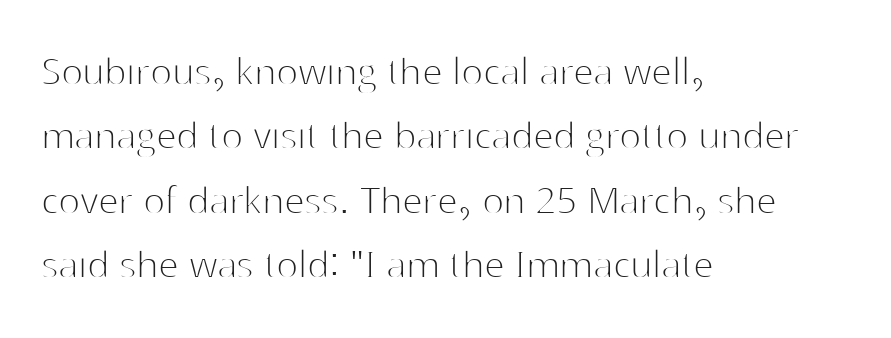
Q: Is the text bold? A: No.
Q: Is the text italic (slanted)? A: No, it is upright.
Q: Is the typeface a serif or a sans-serif typeface? A: Sans-serif.
Q: Is the text underlined? A: No.
Q: How is the paragraph aligned? A: Left-aligned.
Q: Is the spacing between letters normal or unusually wide? A: Normal.
Q: Is the spacing between lines tight, normal or loose? A: Normal.
Q: Width (condensed, normal, or wide)? A: Normal.
Q: Stroke contrast? A: High.
Q: x-height? A: Medium.
Q: Monospaced? A: No.
